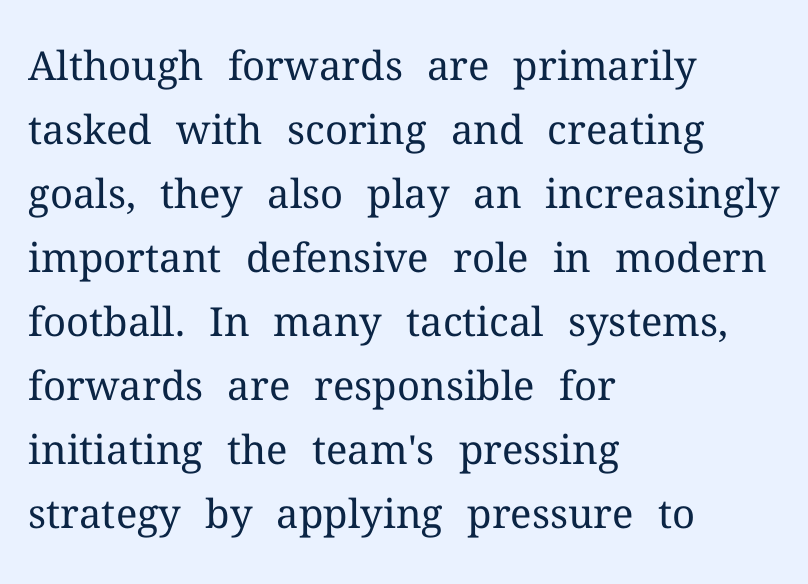
The gap between lines stays unmarked. This rendering leaves character spacing at its baseline value. In terms of letterform style, serifs are clearly present. Italic? Not at all — the glyphs are vertical. Stroke mass is kept to a normal reading level or below. This sample has the flowing, uneven cadence of proportional lettering.
